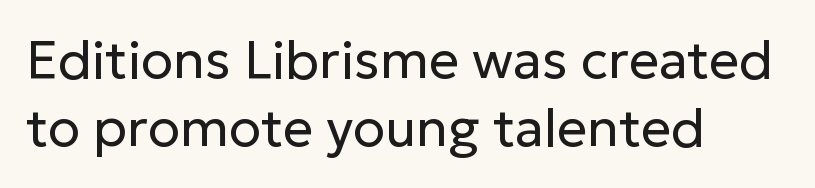
The image shows 53 px regular-weight sans-serif type, upright; set left-aligned, normal line spacing (1.29x), normal letter spacing, not underlined; low stroke contrast and a medium x-height.
